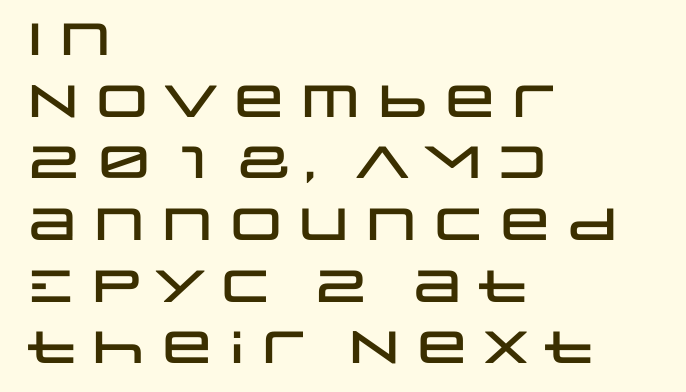
Q: Is the text italic (slanted)? A: No, it is upright.
Q: Is the typeface a serif or a sans-serif typeface? A: Sans-serif.
Q: Is the text underlined? A: No.
Q: How is the paragraph aligned? A: Left-aligned.
Q: Is the spacing between letters normal or unusually wide? A: Normal.
Q: Is the spacing between lines tight, normal or loose? A: Normal.
Q: Width (condensed, normal, or wide)? A: Wide.
Q: Stroke contrast? A: Low.
Q: x-height? A: Large.
Q: Monospaced? A: No.
